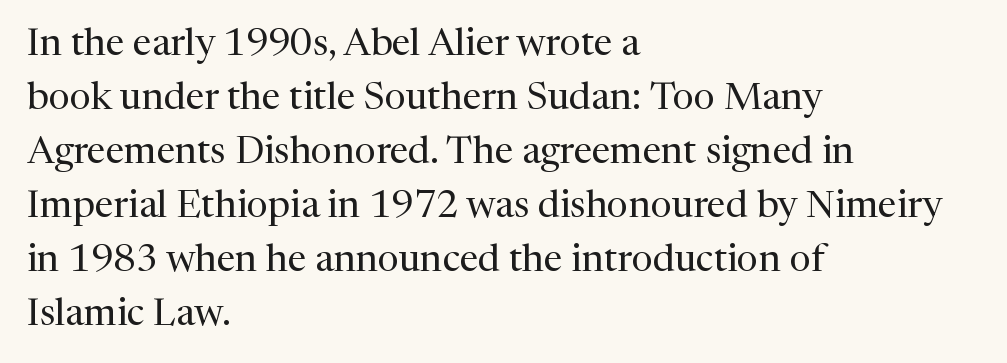
The image shows 38 px regular-weight serif type, upright; set left-aligned, normal line spacing (1.42x), normal letter spacing, not underlined; medium stroke contrast and a medium x-height.
